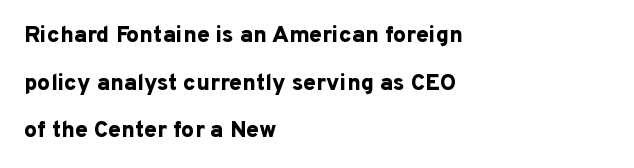
The image shows 23 px bold type, upright; set left-aligned, loose line spacing (2.07x), normal letter spacing, not underlined.
